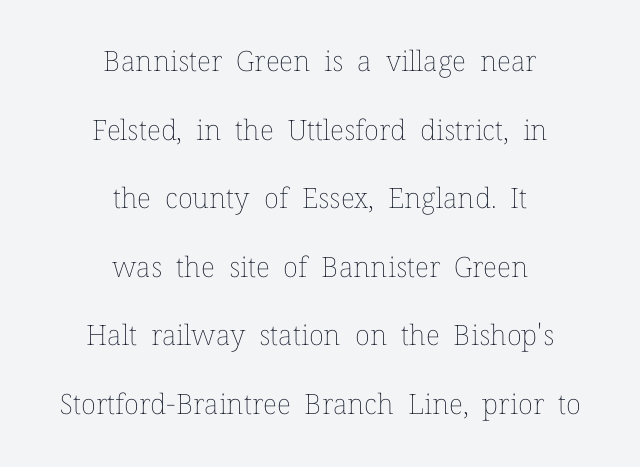
Q: Is the text bold? A: No.
Q: Is the text italic (slanted)? A: No, it is upright.
Q: Is the text underlined? A: No.
Q: How is the paragraph aligned? A: Centered.
Q: Is the spacing between letters normal or unusually wide? A: Normal.
Q: Is the spacing between lines tight, normal or loose? A: Loose.
Q: Width (condensed, normal, or wide)? A: Normal.
Q: Stroke contrast? A: Low.
Q: x-height? A: Medium.
Q: Monospaced? A: No.
